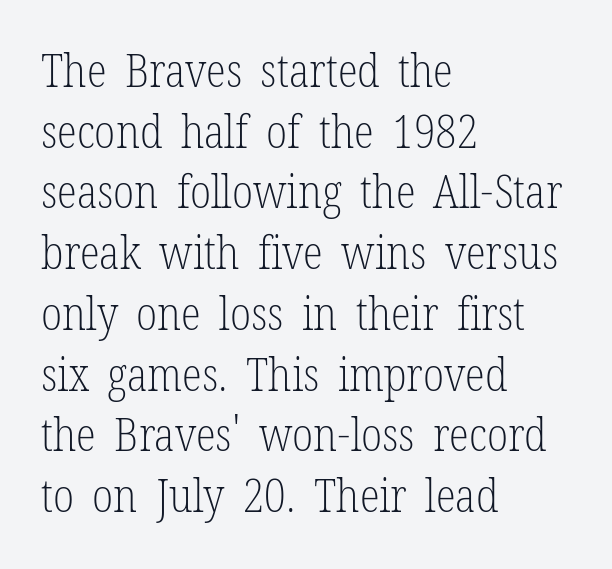
Q: Is the text bold? A: No.
Q: Is the text italic (slanted)? A: No, it is upright.
Q: Is the typeface a serif or a sans-serif typeface? A: Serif.
Q: Is the text underlined? A: No.
Q: How is the paragraph aligned? A: Left-aligned.
Q: Is the spacing between letters normal or unusually wide? A: Normal.
Q: Is the spacing between lines tight, normal or loose? A: Normal.
Q: Width (condensed, normal, or wide)? A: Condensed.
Q: Stroke contrast? A: Low.
Q: x-height? A: Medium.
Q: Monospaced? A: No.
